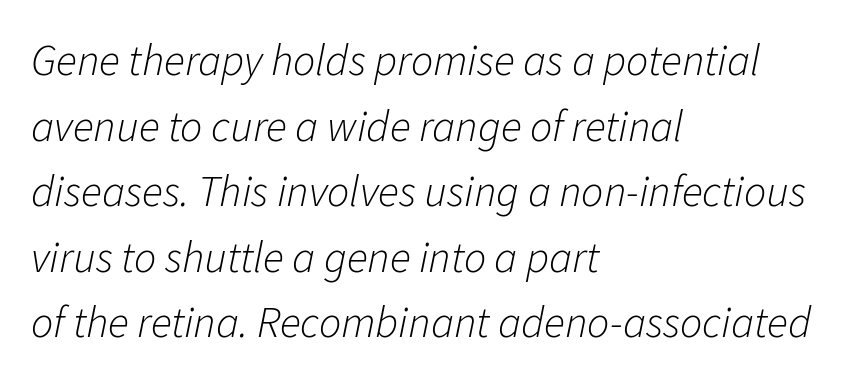
{"italic": "yes", "lean": "right", "slant_degrees": 11, "bold": "no", "weight": "light", "width": "normal", "stroke_contrast": "low", "x_height": "medium", "monospaced": "no", "underline": "no", "align": "left", "line_spacing": "normal", "line_spacing_ratio": 1.49, "letter_spacing": "normal", "letter_spacing_em": 0.0, "glyph_px": 44}
